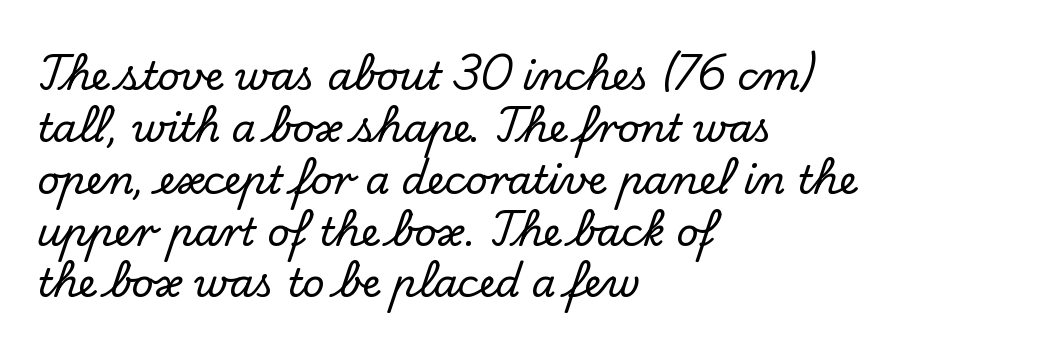
The image shows 39 px serif type; set left-aligned, normal line spacing (1.33x), normal letter spacing, not underlined; low stroke contrast and a small x-height.
